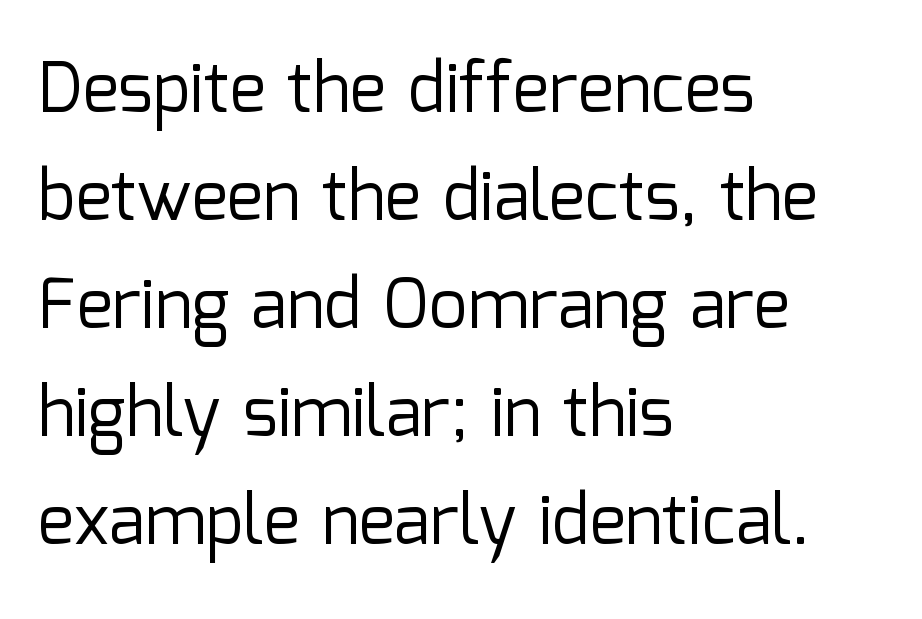
{"serif": "no", "italic": "no", "bold": "no", "weight": "regular", "width": "normal", "stroke_contrast": "low", "x_height": "medium", "monospaced": "no", "underline": "no", "align": "left", "line_spacing": "normal", "line_spacing_ratio": 1.59, "letter_spacing": "normal", "letter_spacing_em": 0.0, "glyph_px": 68}
